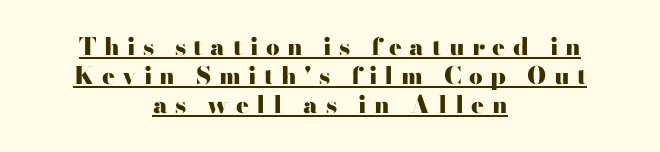
Both edges are ragged and mirror each other, which tells us the setting is centered. Ordinary non-slanted type is in use. Spacing between characters has been opened up far beyond the box default. A continuous stroke trails under the words, as in a hyperlink. Thick stems and heavy bowls — unmistakably bold.
